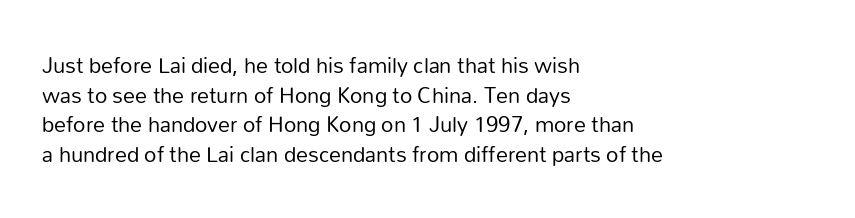
{"italic": "no", "bold": "no", "underline": "no", "align": "left", "line_spacing_ratio": 1.23, "letter_spacing": "normal", "letter_spacing_em": 0.0, "glyph_px": 24}
